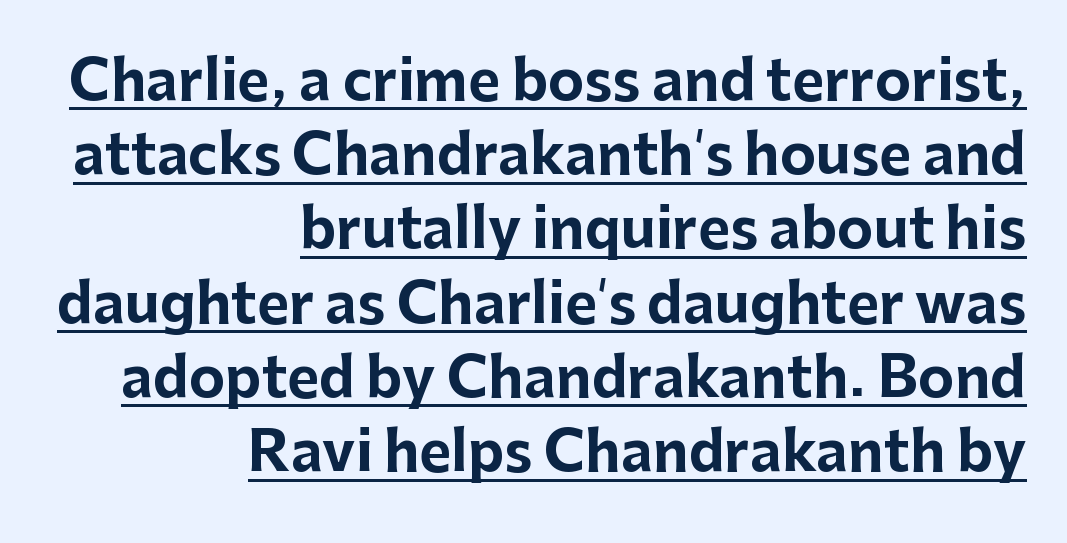
Whoever set this chose a conventional vertical rhythm. Glance below the letters and you will spot a drawn line. Layout note: lines flush right. Does the lettering tilt? It doesn't — this is upright. Stroke terminals: plain, sans-serif.
